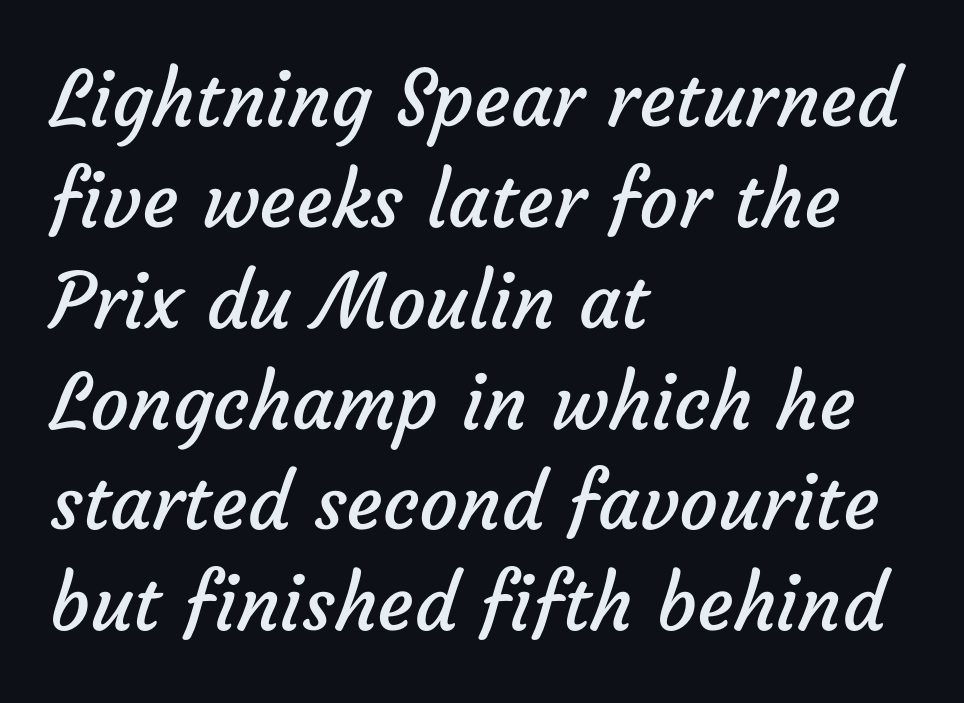
No letter is thick-stroked: the sample isn't bold. Glyph-to-glyph distance matches everyday printed text. The passage shown is typed in a proportional face where columns would drift. Descenders hang freely into open space. To sum up the face: it is a sans, with no serifs. Successive baselines arrive at the customary interval.
